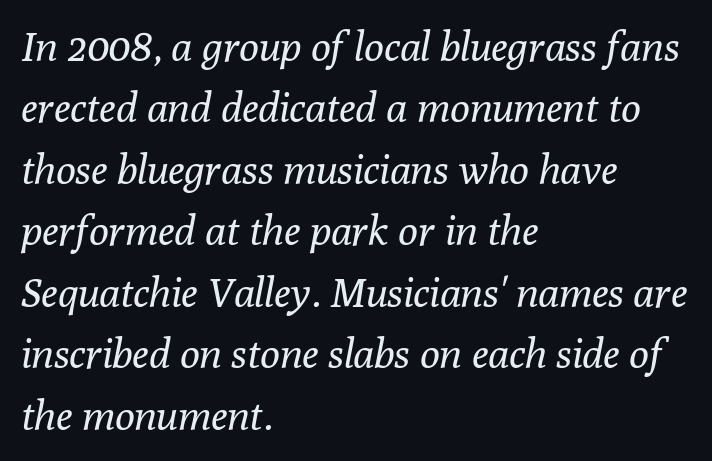
{"serif": "yes", "italic": "yes", "lean": "right", "slant_degrees": 10, "bold": "no", "weight": "regular", "width": "normal", "stroke_contrast": "low", "x_height": "medium", "monospaced": "no", "underline": "no", "align": "left", "line_spacing": "normal", "line_spacing_ratio": 1.5, "letter_spacing": "normal", "letter_spacing_em": 0.0, "glyph_px": 41}
